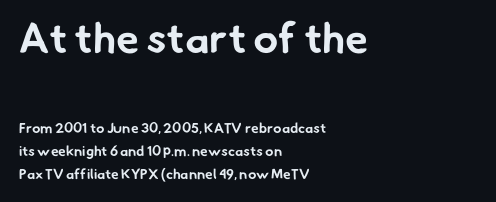
The image shows 42 px bold sans-serif type; set left-aligned, normal line spacing (1.64x), normal letter spacing, not underlined; the first (top) block is 3.0x larger; low stroke contrast and a small x-height.
